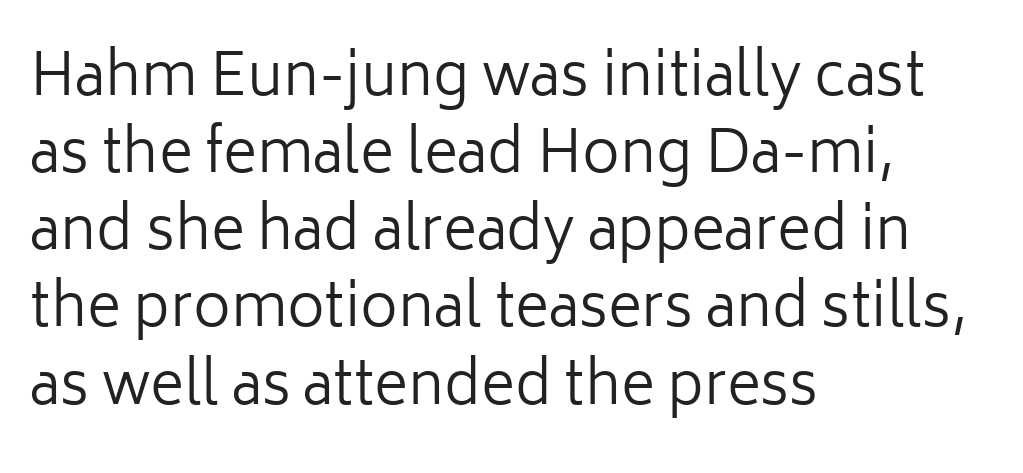
Q: Is the text bold? A: No.
Q: Is the text italic (slanted)? A: No, it is upright.
Q: Is the typeface a serif or a sans-serif typeface? A: Sans-serif.
Q: Is the text underlined? A: No.
Q: How is the paragraph aligned? A: Left-aligned.
Q: Is the spacing between letters normal or unusually wide? A: Normal.
Q: Is the spacing between lines tight, normal or loose? A: Normal.
Q: Width (condensed, normal, or wide)? A: Normal.
Q: Stroke contrast? A: Low.
Q: x-height? A: Medium.
Q: Monospaced? A: No.
